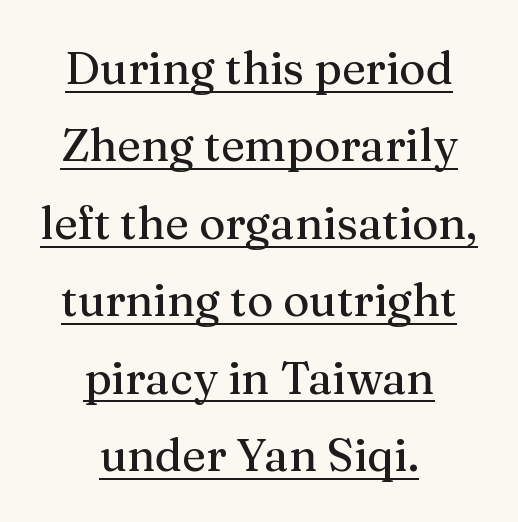
The image shows 45 px serif type, upright; set centered, line spacing 1.72x, normal letter spacing, underlined; medium stroke contrast and a medium x-height.
